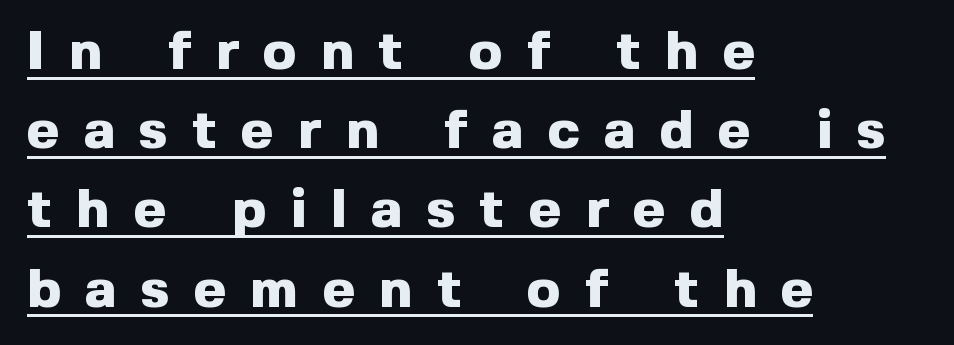
Q: Is the text bold? A: Yes.
Q: Is the text italic (slanted)? A: No, it is upright.
Q: Is the typeface a serif or a sans-serif typeface? A: Sans-serif.
Q: Is the text underlined? A: Yes.
Q: How is the paragraph aligned? A: Left-aligned.
Q: Is the spacing between letters normal or unusually wide? A: Unusually wide.
Q: Is the spacing between lines tight, normal or loose? A: Normal.
Q: Width (condensed, normal, or wide)? A: Normal.
Q: x-height? A: Medium.
Q: Monospaced? A: No.
